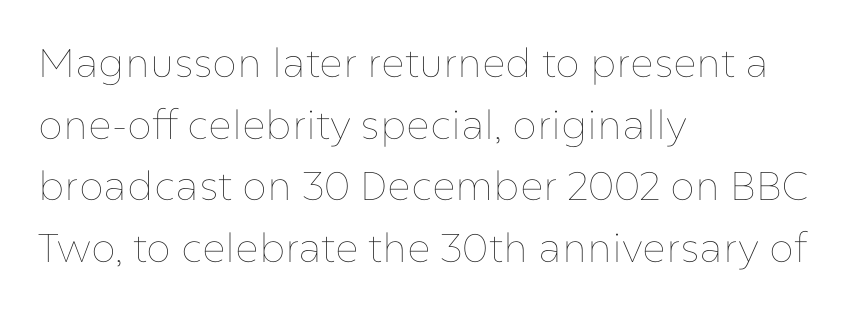
Heaviness? Minimal to ordinary, like unemphasized prose. Tracking value appears to be zero — textbook default spacing. The type sits square on the baseline with zero lean. Here the designer chose a conventional face with non-uniform glyph widths. Check under the words: just untouched page. Compared with a centered layout, this one pins lines to the left instead.
